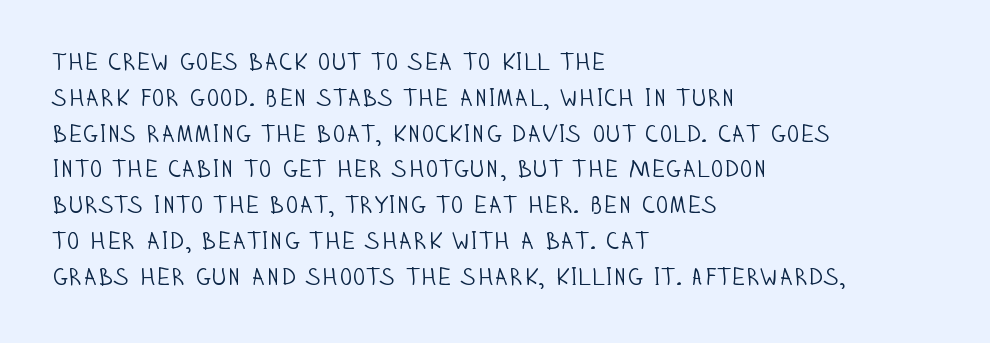
The setting favours the left margin, as ordinary paragraphs usually do. Upright lettering throughout. Letter spacing: default. No chunkiness to these letters — they're not bold.
